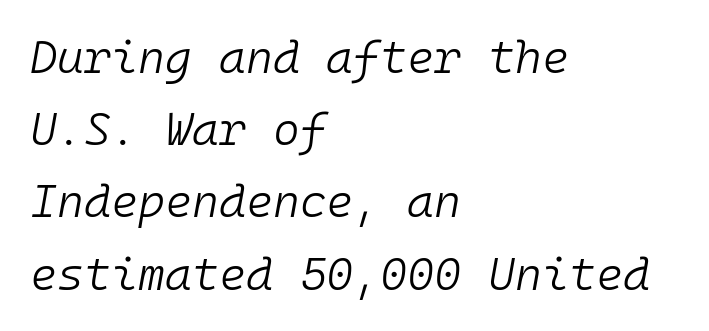
Which margin do the lines hug? The left one — the right edge is uneven. The lines sit at an ordinary, default distance from one another. Weight: regular or lighter. Beneath every word, the page is bare. The letters march in equal steps, a hallmark of fixed-pitch type. Quick note: italic.
